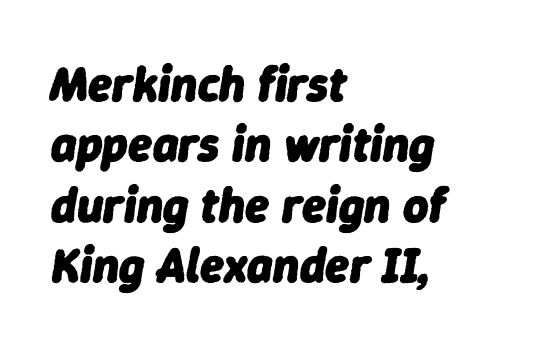
Observe the lean: these are italic letterforms. A typesetter would call this proportional, since set widths differ per character. Each line starts at the same left margin while the right side varies. The words here are not underlined. Look at the stroke-to-counter ratio: heavy, a bold. Words appear dense and cohesive because spacing is normal.
